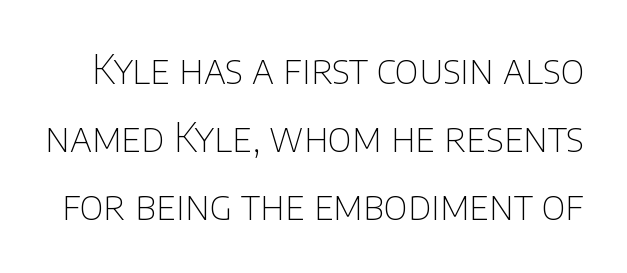
{"serif": "no", "italic": "no", "bold": "no", "weight": "thin", "width": "normal", "stroke_contrast": "low", "x_height": "large", "monospaced": "no", "underline": "no", "line_spacing_ratio": 1.75, "letter_spacing": "normal", "letter_spacing_em": 0.0, "glyph_px": 39}
